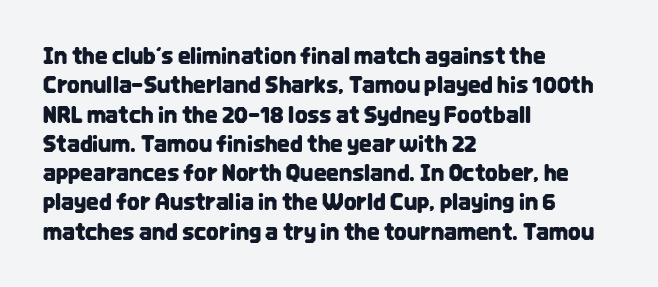
{"italic": "no", "underline": "no", "align": "left", "line_spacing": "normal", "line_spacing_ratio": 1.33, "letter_spacing": "normal", "letter_spacing_em": 0.0, "glyph_px": 22}
